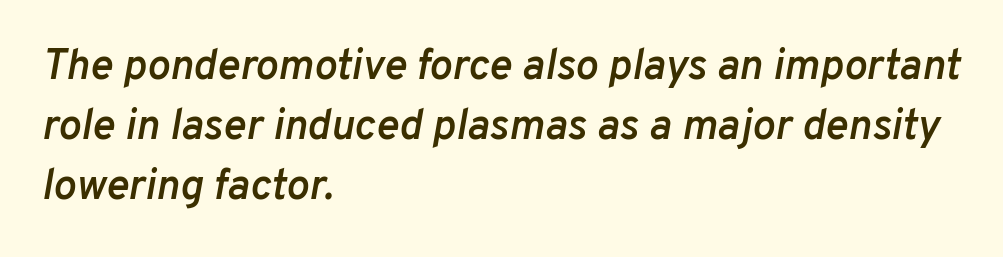
Descenders are the only things crossing below the line. Strokes here are thickened, but only to semibold level. How would I describe the line gaps? Plain and ordinary. The tracking reads as untouched default to a designer's eye.
